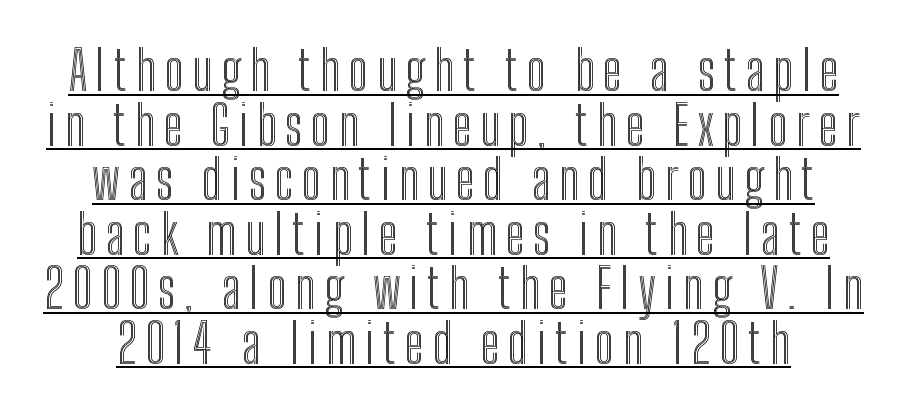
Q: Is the text italic (slanted)? A: No, it is upright.
Q: Is the text underlined? A: Yes.
Q: Is the spacing between lines tight, normal or loose? A: Tight.
Q: Width (condensed, normal, or wide)? A: Condensed.
Q: x-height? A: Medium.
Q: Monospaced? A: No.
